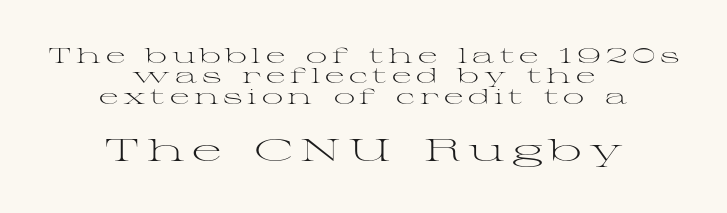
The image shows 32 px light, wide serif type, upright; set centered, tight line spacing (0.97x), unusually wide letter spacing (+0.23 em), not underlined; the second (bottom) block is 1.52x larger; medium stroke contrast and a medium x-height.
